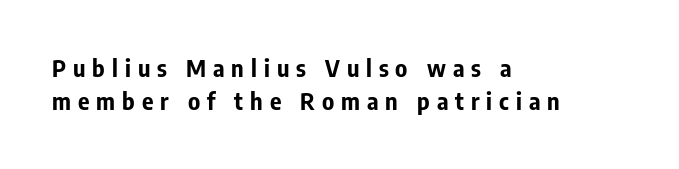
Do the letters lean? They stand straight. The specimen omits any rule beneath the text block's lines. Compared with a centered layout, this one pins lines to the left instead. In terms of leading, this rendering sits right in the middle. Glyph-to-glyph distance is far greater than everyday printed text.
